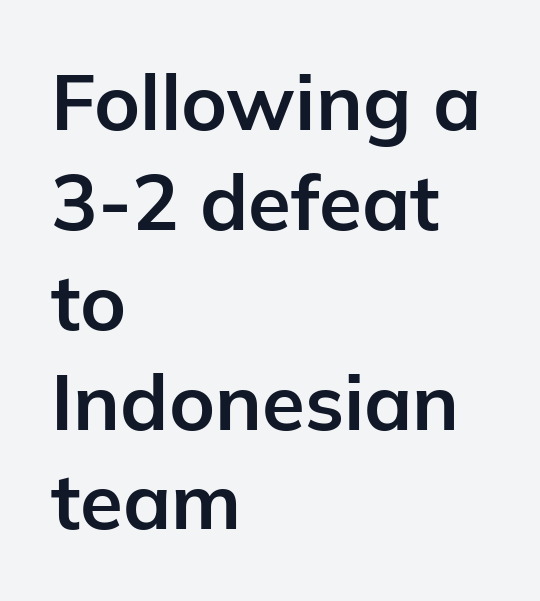
{"serif": "no", "italic": "no", "bold": "yes", "weight": "bold", "width": "normal", "stroke_contrast": "low", "x_height": "medium", "monospaced": "no", "underline": "no", "align": "left", "line_spacing": "normal", "line_spacing_ratio": 1.28, "letter_spacing": "normal", "letter_spacing_em": 0.0, "glyph_px": 78}
